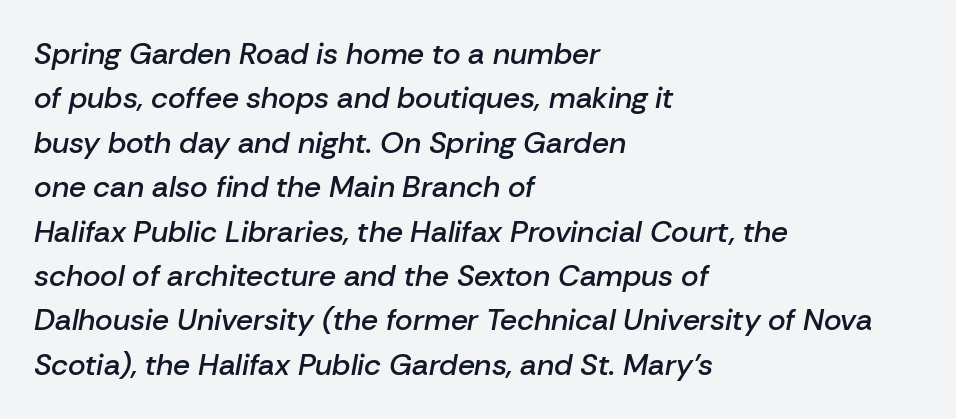
Q: Is the text bold? A: Semi-bold.
Q: Is the text italic (slanted)? A: Yes, it leans right by about 10 degrees.
Q: Is the text underlined? A: No.
Q: How is the paragraph aligned? A: Left-aligned.
Q: Is the spacing between letters normal or unusually wide? A: Normal.
Q: Is the spacing between lines tight, normal or loose? A: Normal.
Q: Width (condensed, normal, or wide)? A: Normal.
Q: Stroke contrast? A: Low.
Q: x-height? A: Medium.
Q: Monospaced? A: No.
